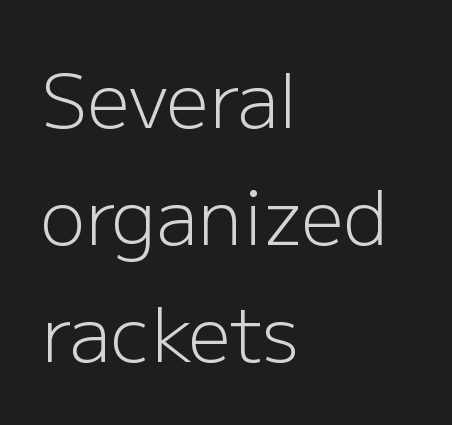
Q: Is the text bold? A: No.
Q: Is the text italic (slanted)? A: No, it is upright.
Q: Is the typeface a serif or a sans-serif typeface? A: Sans-serif.
Q: Is the text underlined? A: No.
Q: How is the paragraph aligned? A: Left-aligned.
Q: Is the spacing between letters normal or unusually wide? A: Normal.
Q: Is the spacing between lines tight, normal or loose? A: Normal.
Q: Width (condensed, normal, or wide)? A: Normal.
Q: Stroke contrast? A: Low.
Q: x-height? A: Medium.
Q: Monospaced? A: No.
